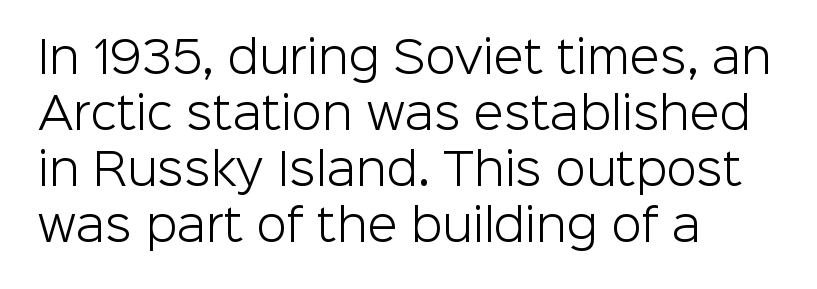
Q: Is the text bold? A: No.
Q: Is the text italic (slanted)? A: No, it is upright.
Q: Is the typeface a serif or a sans-serif typeface? A: Sans-serif.
Q: Is the text underlined? A: No.
Q: How is the paragraph aligned? A: Left-aligned.
Q: Is the spacing between letters normal or unusually wide? A: Normal.
Q: Is the spacing between lines tight, normal or loose? A: Normal.
Q: Width (condensed, normal, or wide)? A: Normal.
Q: Stroke contrast? A: Low.
Q: x-height? A: Medium.
Q: Monospaced? A: No.
